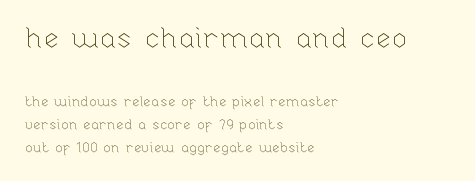
Q: Is the text bold? A: No.
Q: Is the text italic (slanted)? A: No, it is upright.
Q: Is the text underlined? A: No.
Q: How is the paragraph aligned? A: Left-aligned.
Q: Is the spacing between letters normal or unusually wide? A: Normal.
Q: Is the spacing between lines tight, normal or loose? A: Normal.
Q: Which block of text is set in a larger size, the first (top) or the second (bottom)? A: The first (top) one.
Q: Width (condensed, normal, or wide)? A: Normal.
Q: Stroke contrast? A: Low.
Q: x-height? A: Medium.
Q: Monospaced? A: No.
